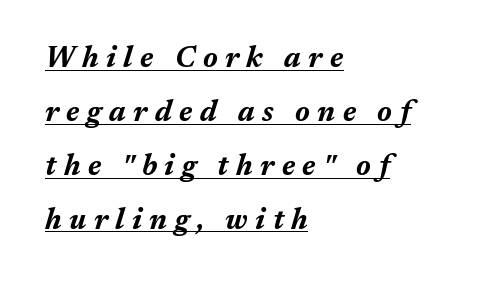
The image shows 29 px bold type, italic (leaning right); set left-aligned, line spacing 1.86x, unusually wide letter spacing (+0.26 em), underlined; medium stroke contrast and a medium x-height.
